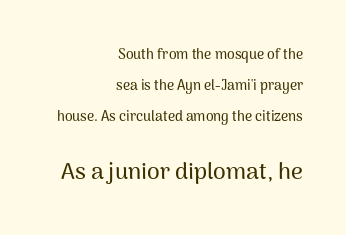
The gaps between neighbouring characters are ordinary and unremarkable. Underlining? Definitely not there. Is there any slant? The stems are plumb. A flush-right, rag-left setting is used for this passage. Here the second block reads like a headline and the first like body copy. This sample trades compactness for vertical openness between lines.
